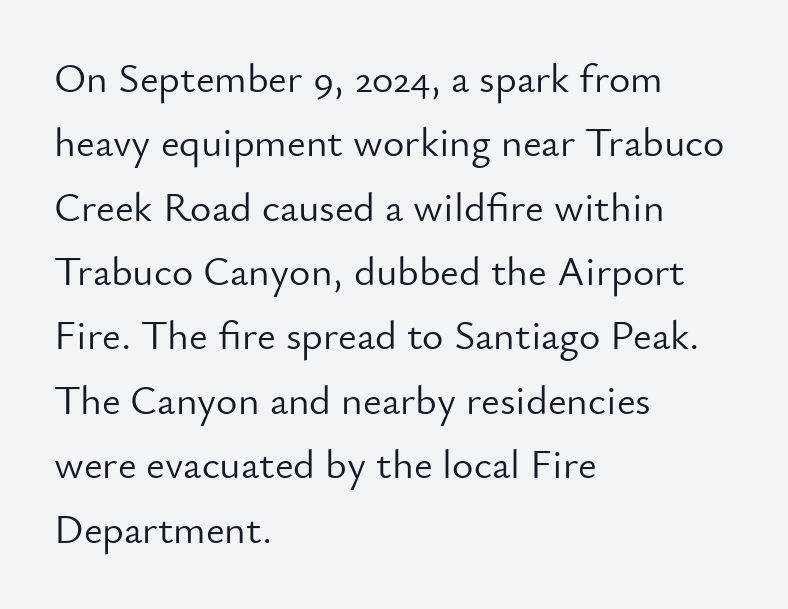
Q: Is the text bold? A: No.
Q: Is the text italic (slanted)? A: No, it is upright.
Q: Is the typeface a serif or a sans-serif typeface? A: Sans-serif.
Q: Is the text underlined? A: No.
Q: How is the paragraph aligned? A: Left-aligned.
Q: Is the spacing between letters normal or unusually wide? A: Normal.
Q: Is the spacing between lines tight, normal or loose? A: Normal.
Q: Width (condensed, normal, or wide)? A: Normal.
Q: Stroke contrast? A: Low.
Q: x-height? A: Small.
Q: Monospaced? A: No.
